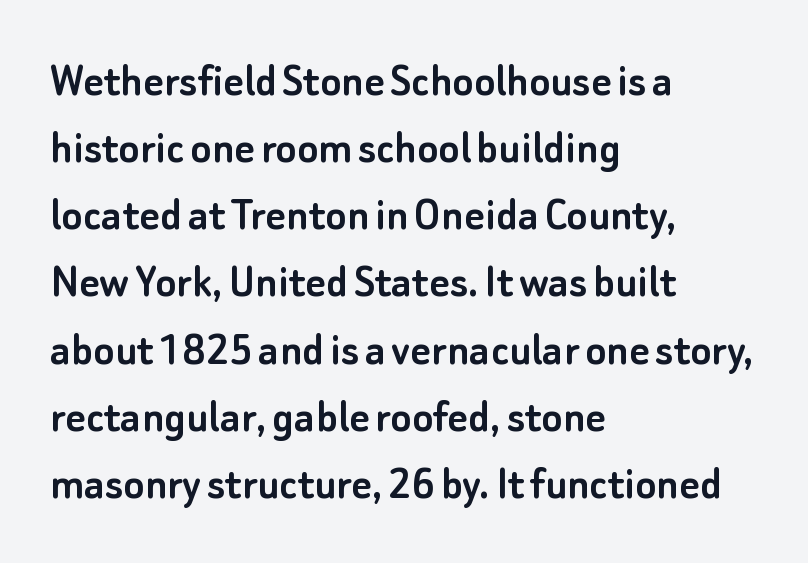
{"serif": "no", "italic": "no", "width": "normal", "stroke_contrast": "low", "x_height": "small", "monospaced": "no", "underline": "no", "align": "left", "line_spacing": "normal", "line_spacing_ratio": 1.37, "letter_spacing": "normal", "letter_spacing_em": 0.0, "glyph_px": 49}
